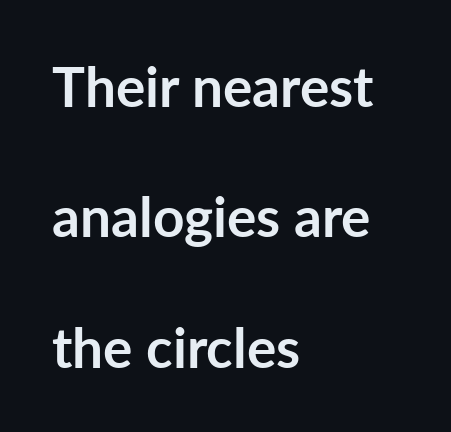
The image shows 55 px semibold sans-serif type, upright; set left-aligned, loose line spacing (2.37x), normal letter spacing, not underlined; low stroke contrast and a medium x-height.
